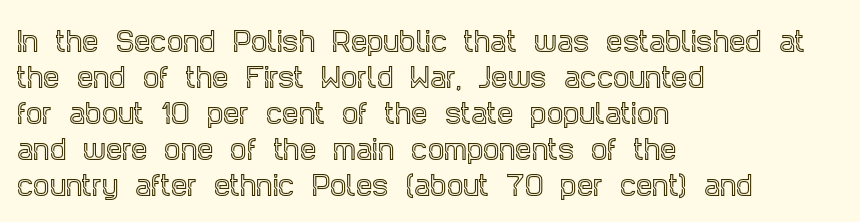
{"italic": "no", "underline": "no", "align": "left", "line_spacing": "normal", "line_spacing_ratio": 1.38, "letter_spacing": "normal", "letter_spacing_em": 0.0, "glyph_px": 26}
